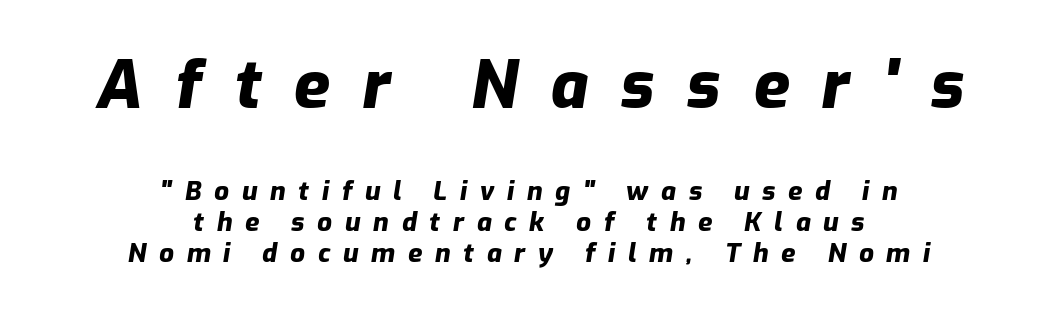
{"italic": "yes", "lean": "right", "slant_degrees": 9, "bold": "yes", "weight": "heavy", "width": "normal", "stroke_contrast": "low", "x_height": "medium", "monospaced": "no", "underline": "no", "align": "center", "line_spacing_ratio": 1.2, "letter_spacing": "wide", "letter_spacing_em": 0.49, "larger_block": "first", "size_ratio": 2.54, "glyph_px": 66}
